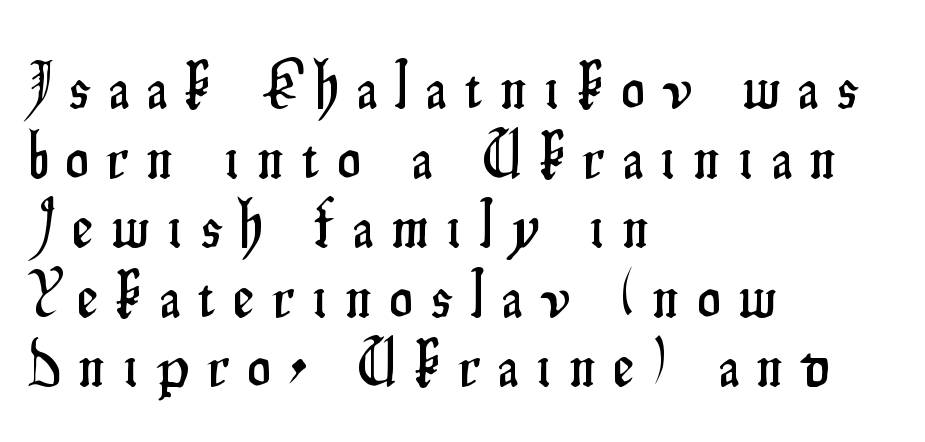
{"serif": "no", "italic": "no", "width": "condensed", "stroke_contrast": "low", "x_height": "small", "monospaced": "no", "underline": "no", "align": "left", "line_spacing": "tight", "line_spacing_ratio": 1.07, "letter_spacing": "wide", "letter_spacing_em": 0.29, "glyph_px": 65}
